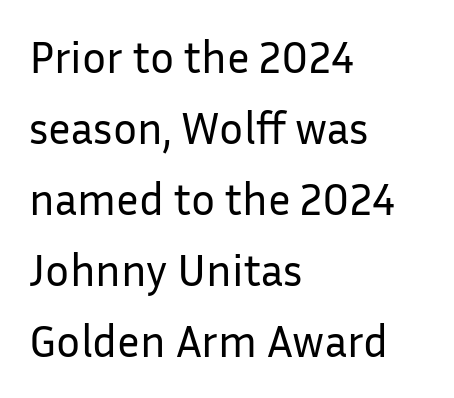
Q: Is the text bold? A: No.
Q: Is the text italic (slanted)? A: No, it is upright.
Q: Is the typeface a serif or a sans-serif typeface? A: Sans-serif.
Q: Is the text underlined? A: No.
Q: How is the paragraph aligned? A: Left-aligned.
Q: Is the spacing between letters normal or unusually wide? A: Normal.
Q: Is the spacing between lines tight, normal or loose? A: Normal.
Q: Width (condensed, normal, or wide)? A: Normal.
Q: Stroke contrast? A: Low.
Q: x-height? A: Medium.
Q: Monospaced? A: No.
